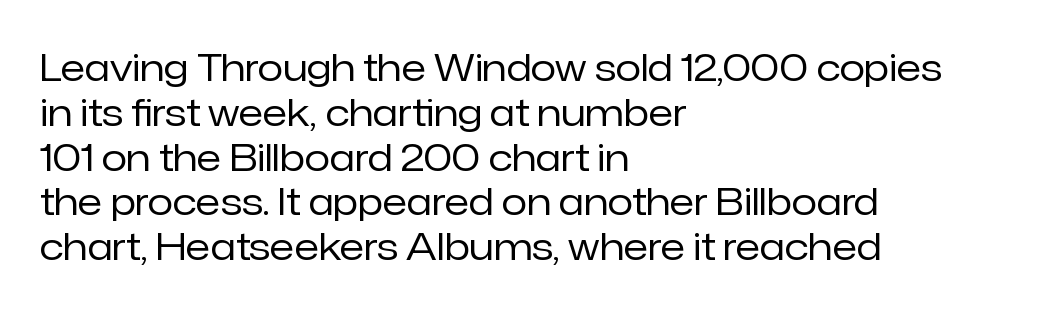
How are the letters spaced? Ordinarily, with no added tracking. A classic flush-left, rag-right setting is used for this passage. A typesetter would label this face a sans. The type sits square on the baseline with zero lean.
